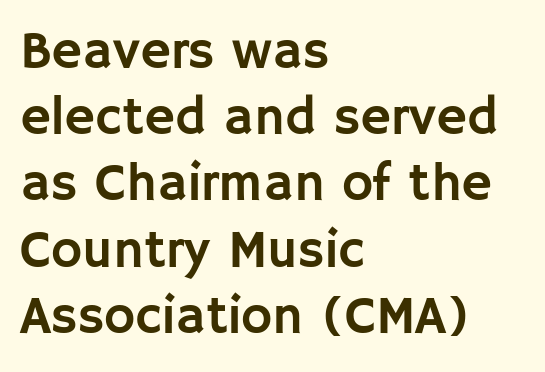
The image shows 53 px sans-serif type, upright; set left-aligned, normal line spacing (1.25x), normal letter spacing, not underlined; low stroke contrast and a large x-height.
